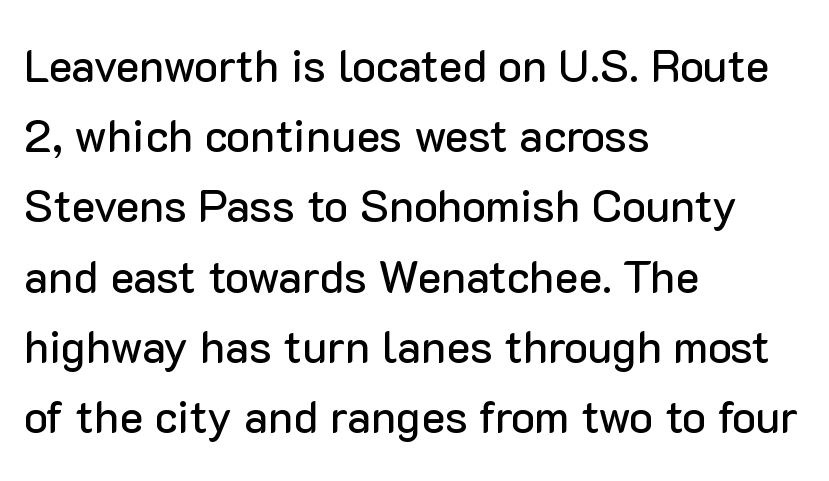
The image shows 45 px sans-serif type, upright; set left-aligned, normal line spacing (1.56x), normal letter spacing, not underlined; low stroke contrast and a medium x-height.
